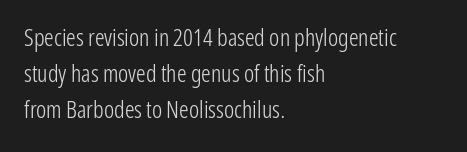
Q: Is the text bold? A: No.
Q: Is the text italic (slanted)? A: No, it is upright.
Q: Is the text underlined? A: No.
Q: How is the paragraph aligned? A: Left-aligned.
Q: Is the spacing between letters normal or unusually wide? A: Normal.
Q: Is the spacing between lines tight, normal or loose? A: Normal.
